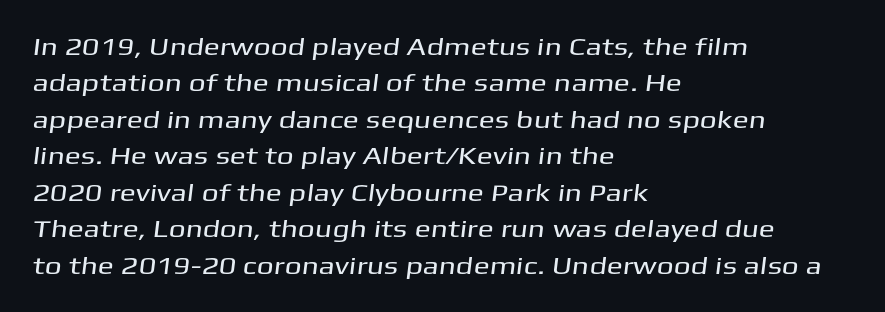
Q: Is the text underlined? A: No.
Q: How is the paragraph aligned? A: Left-aligned.
Q: Is the spacing between letters normal or unusually wide? A: Normal.
Q: Is the spacing between lines tight, normal or loose? A: Normal.
